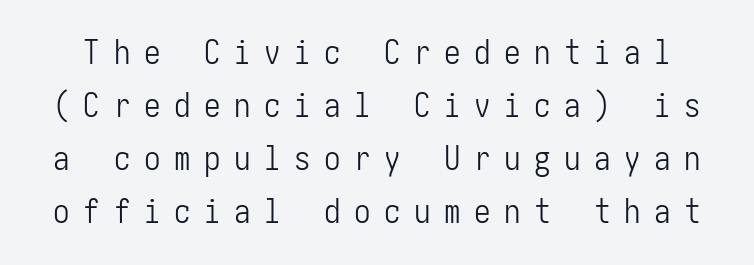
{"serif": "no", "italic": "no", "bold": "no", "weight": "light", "width": "condensed", "stroke_contrast": "low", "x_height": "medium", "underline": "no", "line_spacing": "normal", "line_spacing_ratio": 1.61, "letter_spacing": "wide", "letter_spacing_em": 0.41, "glyph_px": 33}
